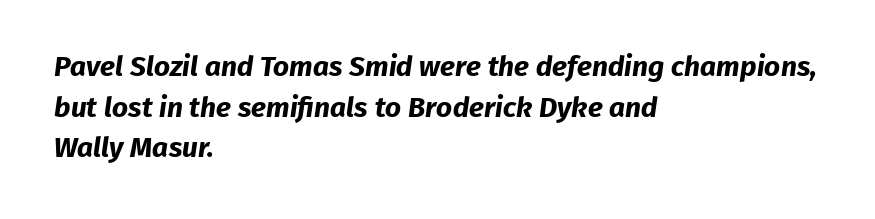
Q: Is the text bold? A: Yes.
Q: Is the typeface a serif or a sans-serif typeface? A: Sans-serif.
Q: Is the text underlined? A: No.
Q: How is the paragraph aligned? A: Left-aligned.
Q: Is the spacing between letters normal or unusually wide? A: Normal.
Q: Is the spacing between lines tight, normal or loose? A: Normal.
Q: Width (condensed, normal, or wide)? A: Normal.
Q: Stroke contrast? A: Low.
Q: x-height? A: Medium.
Q: Monospaced? A: No.
